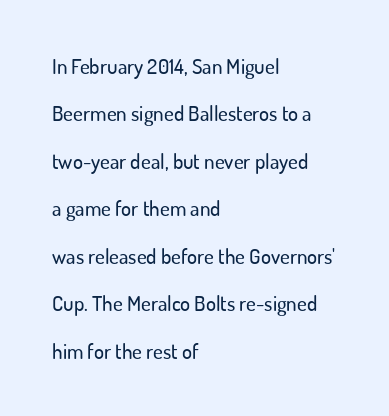
The specimen reads as upright at a glance. Default kerning and tracking; the words read as compact shapes. Baseline-to-baseline distance is far greater than the letter height. Which margin do the lines hug? The left one — the right edge is uneven. Unmarked baselines from the first word to the last.
